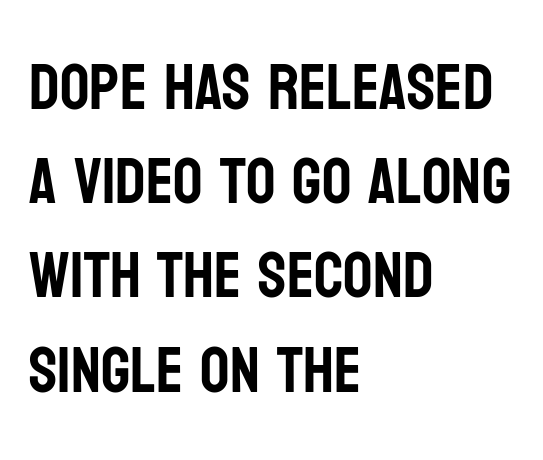
Q: Is the text italic (slanted)? A: No, it is upright.
Q: Is the typeface a serif or a sans-serif typeface? A: Sans-serif.
Q: Is the text underlined? A: No.
Q: How is the paragraph aligned? A: Left-aligned.
Q: Is the spacing between letters normal or unusually wide? A: Normal.
Q: Is the spacing between lines tight, normal or loose? A: Normal.
Q: Width (condensed, normal, or wide)? A: Condensed.
Q: Stroke contrast? A: Low.
Q: x-height? A: Large.
Q: Monospaced? A: No.
